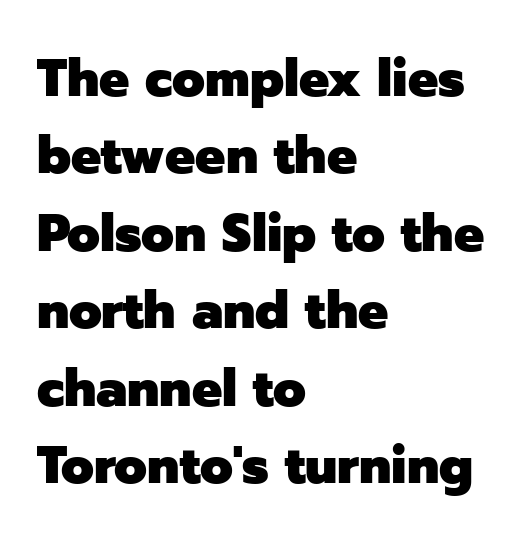
Q: Is the text bold? A: Yes.
Q: Is the text italic (slanted)? A: No, it is upright.
Q: Is the typeface a serif or a sans-serif typeface? A: Sans-serif.
Q: Is the text underlined? A: No.
Q: How is the paragraph aligned? A: Left-aligned.
Q: Is the spacing between letters normal or unusually wide? A: Normal.
Q: Is the spacing between lines tight, normal or loose? A: Normal.
Q: Width (condensed, normal, or wide)? A: Normal.
Q: Stroke contrast? A: Low.
Q: x-height? A: Medium.
Q: Monospaced? A: No.
